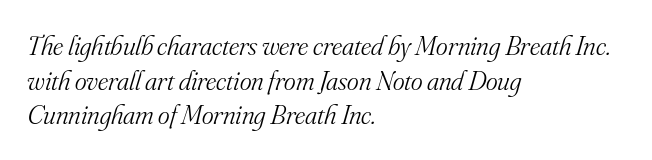
{"serif": "yes", "italic": "yes", "lean": "right", "slant_degrees": 16, "bold": "no", "weight": "light", "width": "normal", "stroke_contrast": "medium", "x_height": "small", "monospaced": "no", "underline": "no", "align": "left", "line_spacing_ratio": 1.24, "letter_spacing": "normal", "letter_spacing_em": 0.0, "glyph_px": 28}
